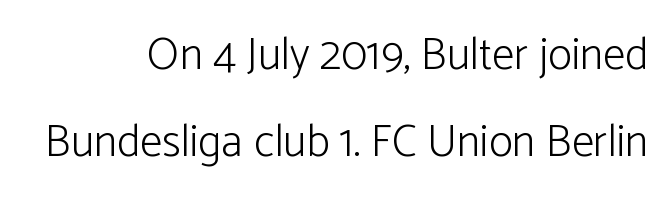
The image shows 45 px light sans-serif type, upright; set right-aligned, loose line spacing (1.93x), normal letter spacing, not underlined; low stroke contrast and a medium x-height.
